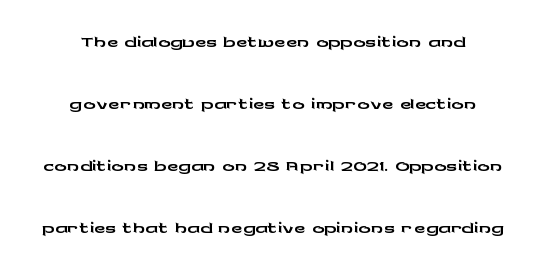
{"serif": "no", "italic": "no", "width": "wide", "stroke_contrast": "low", "x_height": "medium", "monospaced": "no", "underline": "no", "align": "center", "line_spacing": "loose", "line_spacing_ratio": 2.0, "letter_spacing": "normal", "letter_spacing_em": 0.0, "glyph_px": 31}
